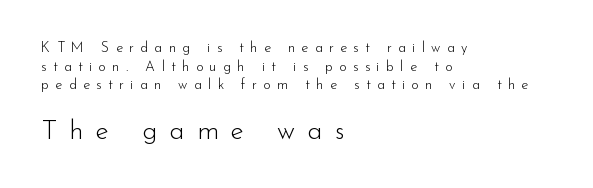
The image shows 27 px text type, upright; set left-aligned, normal line spacing (1.33x), unusually wide letter spacing (+0.46 em), not underlined; the second (bottom) block is 1.93x larger.
